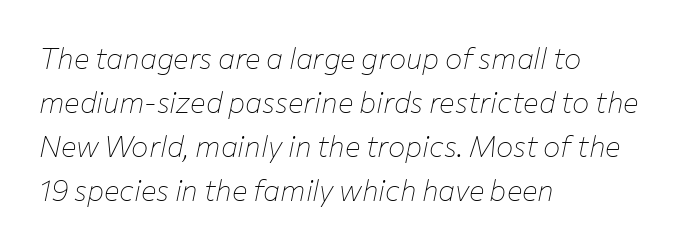
Q: Is the text bold? A: No.
Q: Is the text italic (slanted)? A: Yes, it leans right by about 12 degrees.
Q: Is the text underlined? A: No.
Q: How is the paragraph aligned? A: Left-aligned.
Q: Is the spacing between letters normal or unusually wide? A: Normal.
Q: Is the spacing between lines tight, normal or loose? A: Normal.
Q: Width (condensed, normal, or wide)? A: Normal.
Q: Stroke contrast? A: Low.
Q: x-height? A: Medium.
Q: Monospaced? A: No.
